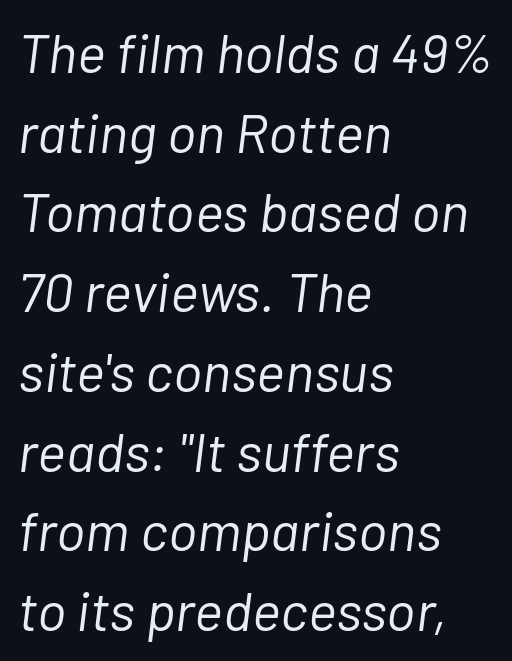
The image shows 55 px light type, italic (leaning right); set left-aligned, normal line spacing (1.45x), normal letter spacing, not underlined; low stroke contrast and a medium x-height.
